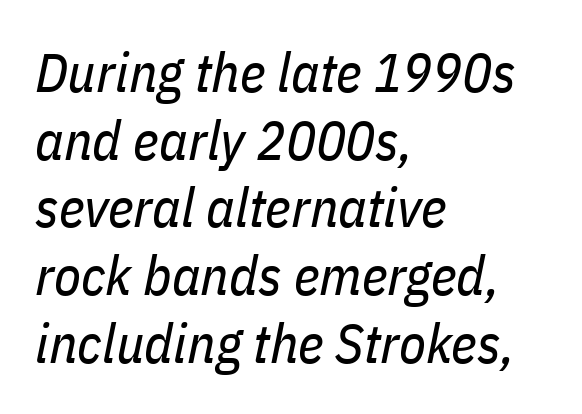
The face used here has a pronounced slope to its letters. Spacing verdict: proportional, widths tailored to each character. The typeface has the unassuming heft of standard copy or less. Horizontally, the lines are justified to the leading edge only. Nothing unusual about the tracking: characters are spaced as the font intends.
